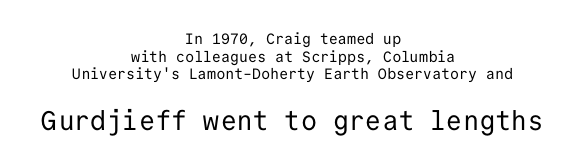
The image shows 27 px text type, upright; set centered, line spacing 1.18x, normal letter spacing, not underlined; the second (bottom) block is 1.8x larger.
